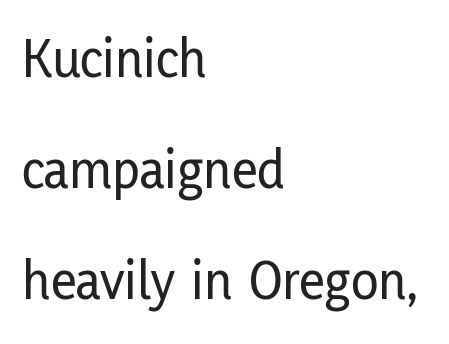
You could not count columns in this text — the font is proportionally spaced. Has an underline been added? It has not. The paragraph shown leans on its left margin. Notice how the stems are strictly vertical — no italics here.
